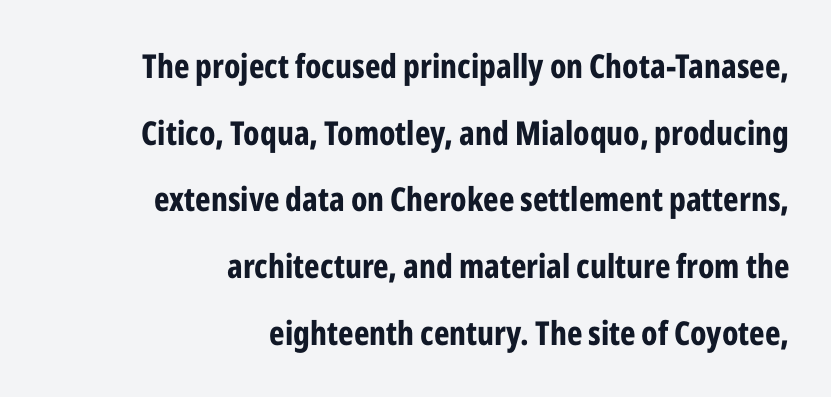
Q: Is the text bold? A: Yes.
Q: Is the text italic (slanted)? A: No, it is upright.
Q: Is the typeface a serif or a sans-serif typeface? A: Sans-serif.
Q: Is the text underlined? A: No.
Q: How is the paragraph aligned? A: Right-aligned.
Q: Is the spacing between letters normal or unusually wide? A: Normal.
Q: Is the spacing between lines tight, normal or loose? A: Loose.
Q: Width (condensed, normal, or wide)? A: Condensed.
Q: Stroke contrast? A: Low.
Q: x-height? A: Medium.
Q: Monospaced? A: No.
